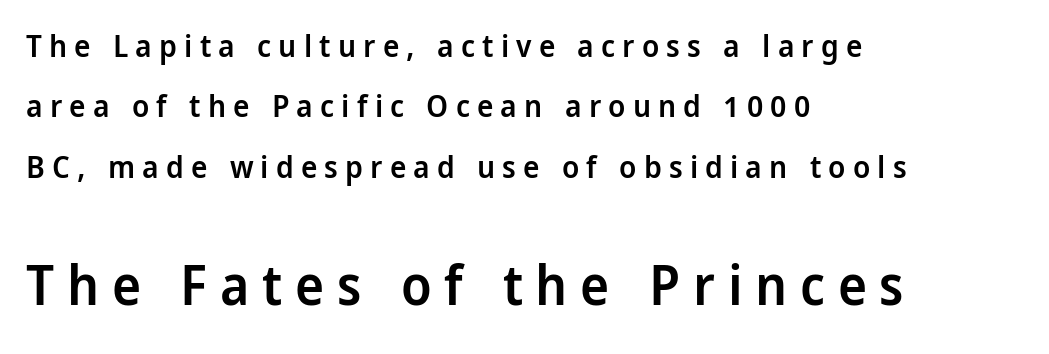
The image shows 55 px semibold, condensed sans-serif type, upright; set left-aligned, loose line spacing (1.95x), unusually wide letter spacing (+0.23 em), not underlined; the second (bottom) block is 1.77x larger; low stroke contrast and a large x-height.
